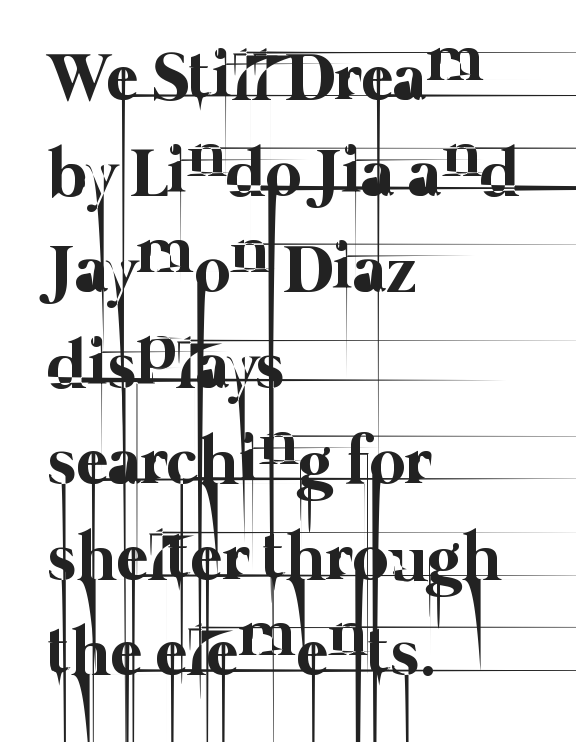
Note the varied advance widths — an 'i' is clearly narrower than an 'm'. The compositor pushed each line to the left boundary. Compared with typical body copy, the letter spacing here is the same. In terms of leading, this rendering sits right in the middle.
